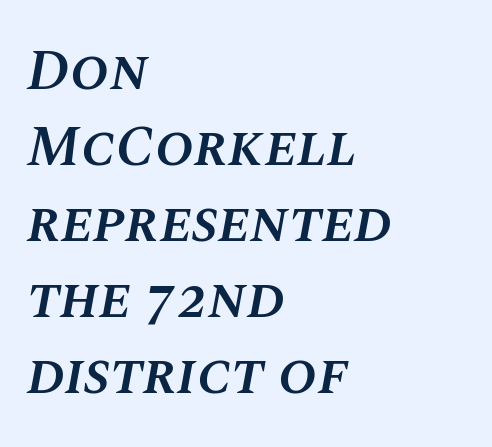
The image shows 58 px semibold type, italic (leaning right); set left-aligned, normal line spacing (1.31x), normal letter spacing, not underlined; medium stroke contrast and a large x-height.
